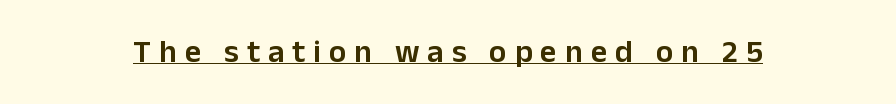
The image shows 32 px semibold sans-serif type, upright; set unusually wide letter spacing (+0.25 em), underlined; low stroke contrast and a medium x-height.
